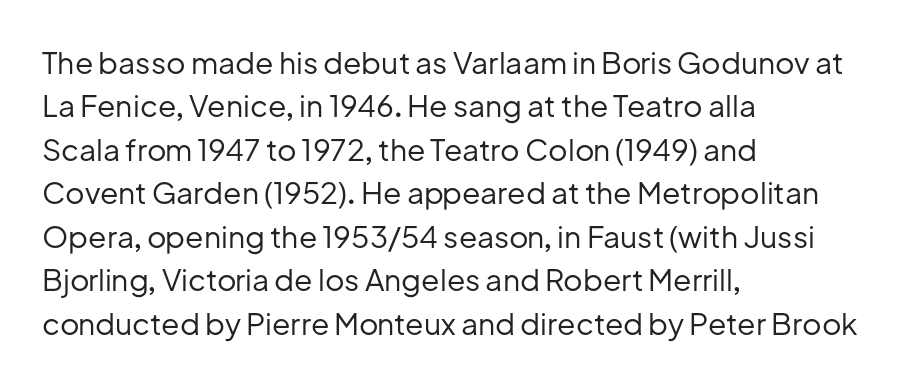
A student would call this left alignment; a typographer would say flush left, rag right. The face used here is proportionally spaced, like ordinary book or web type. Inter-character spacing is left at the font's built-in metrics. Summary of weight: not heavy and not bold. Note: no serifs on the glyphs.
